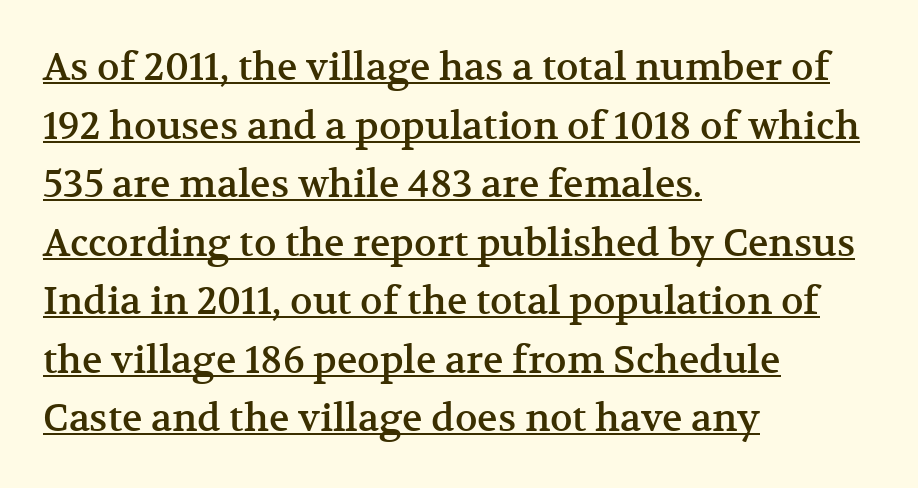
Q: Is the text italic (slanted)? A: No, it is upright.
Q: Is the typeface a serif or a sans-serif typeface? A: Serif.
Q: Is the text underlined? A: Yes.
Q: How is the paragraph aligned? A: Left-aligned.
Q: Is the spacing between letters normal or unusually wide? A: Normal.
Q: Is the spacing between lines tight, normal or loose? A: Normal.
Q: Width (condensed, normal, or wide)? A: Normal.
Q: Stroke contrast? A: Medium.
Q: x-height? A: Medium.
Q: Monospaced? A: No.
